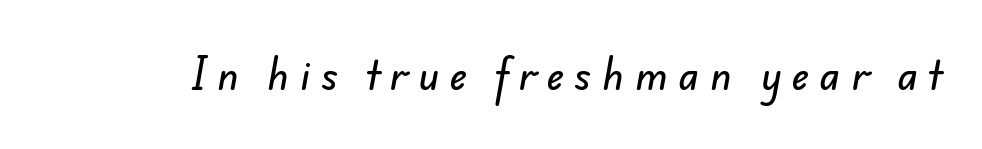
{"serif": "no", "width": "normal", "stroke_contrast": "low", "x_height": "small", "monospaced": "no", "underline": "no", "letter_spacing": "wide", "letter_spacing_em": 0.29, "glyph_px": 38}
